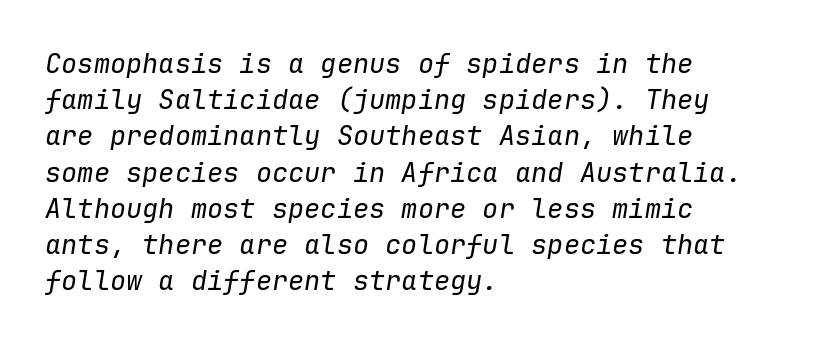
The image shows 27 px text type, italic (leaning right); set left-aligned, normal line spacing (1.34x), normal letter spacing, not underlined.
